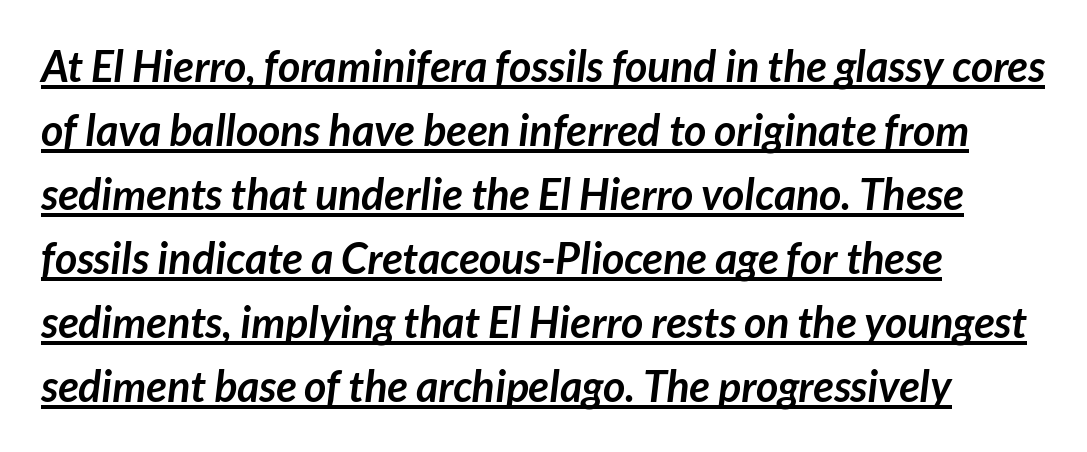
Q: Is the text bold? A: Yes.
Q: Is the typeface a serif or a sans-serif typeface? A: Sans-serif.
Q: Is the text underlined? A: Yes.
Q: How is the paragraph aligned? A: Left-aligned.
Q: Is the spacing between letters normal or unusually wide? A: Normal.
Q: Is the spacing between lines tight, normal or loose? A: Normal.
Q: Width (condensed, normal, or wide)? A: Normal.
Q: Stroke contrast? A: Low.
Q: x-height? A: Medium.
Q: Monospaced? A: No.
